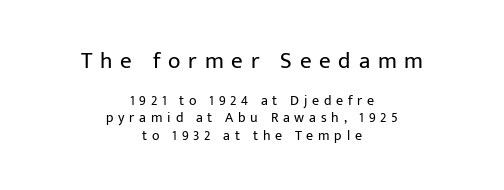
{"italic": "no", "bold": "no", "underline": "no", "align": "center", "line_spacing_ratio": 1.24, "letter_spacing": "wide", "letter_spacing_em": 0.34, "larger_block": "first", "size_ratio": 1.64, "glyph_px": 23}
